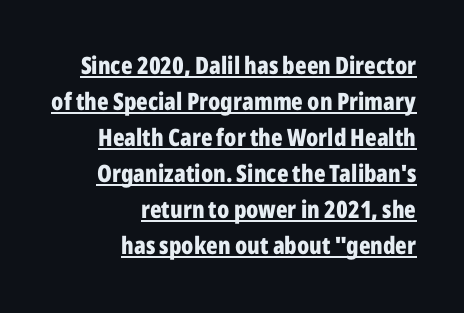
Q: Is the text bold? A: Yes.
Q: Is the text italic (slanted)? A: No, it is upright.
Q: Is the text underlined? A: Yes.
Q: How is the paragraph aligned? A: Right-aligned.
Q: Is the spacing between letters normal or unusually wide? A: Normal.
Q: Is the spacing between lines tight, normal or loose? A: Normal.
